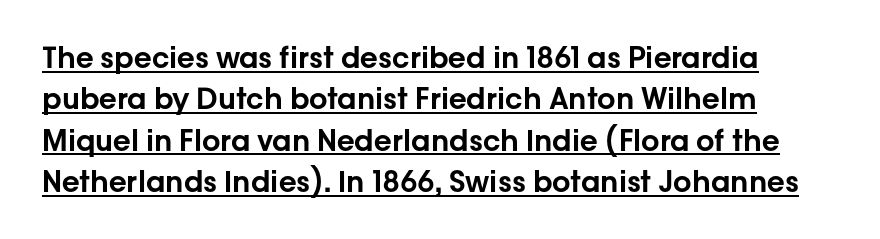
Q: Is the text italic (slanted)? A: No, it is upright.
Q: Is the typeface a serif or a sans-serif typeface? A: Sans-serif.
Q: Is the text underlined? A: Yes.
Q: How is the paragraph aligned? A: Left-aligned.
Q: Is the spacing between letters normal or unusually wide? A: Normal.
Q: Is the spacing between lines tight, normal or loose? A: Normal.
Q: Width (condensed, normal, or wide)? A: Normal.
Q: Stroke contrast? A: Low.
Q: x-height? A: Medium.
Q: Monospaced? A: No.
